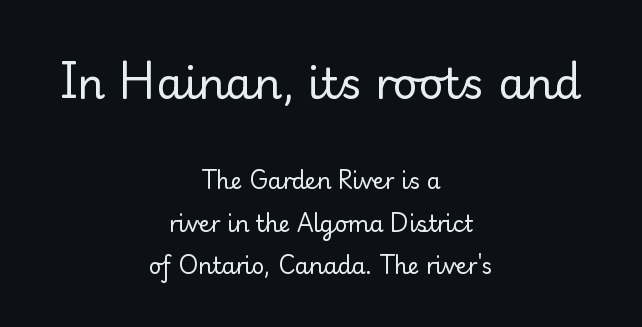
Here the first block reads like a headline and the second like body copy. Glyph-to-glyph distance matches everyday printed text. Notice how the stems are strictly vertical — no italics here. The letters carry serifs — small finishing strokes at the ends of their stems.
